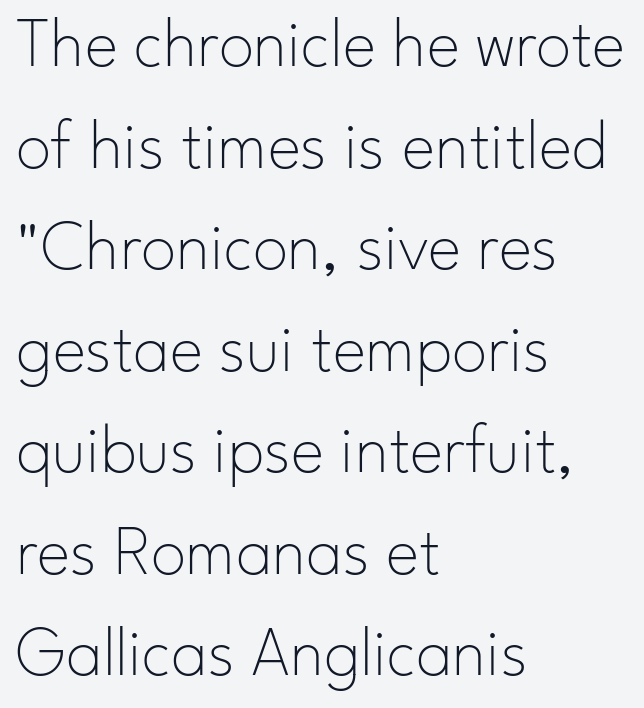
{"serif": "no", "italic": "no", "bold": "no", "weight": "thin", "width": "normal", "stroke_contrast": "low", "x_height": "small", "monospaced": "no", "underline": "no", "align": "left", "line_spacing": "normal", "line_spacing_ratio": 1.43, "letter_spacing": "normal", "letter_spacing_em": 0.0, "glyph_px": 71}
